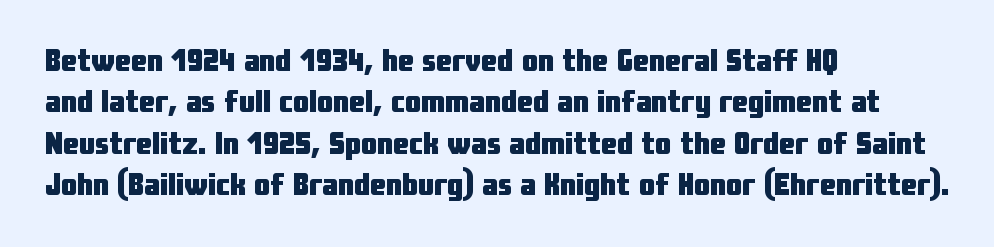
The image shows 32 px heavy, condensed sans-serif type, upright; set left-aligned, normal line spacing (1.29x), normal letter spacing, not underlined; low stroke contrast and a medium x-height.
